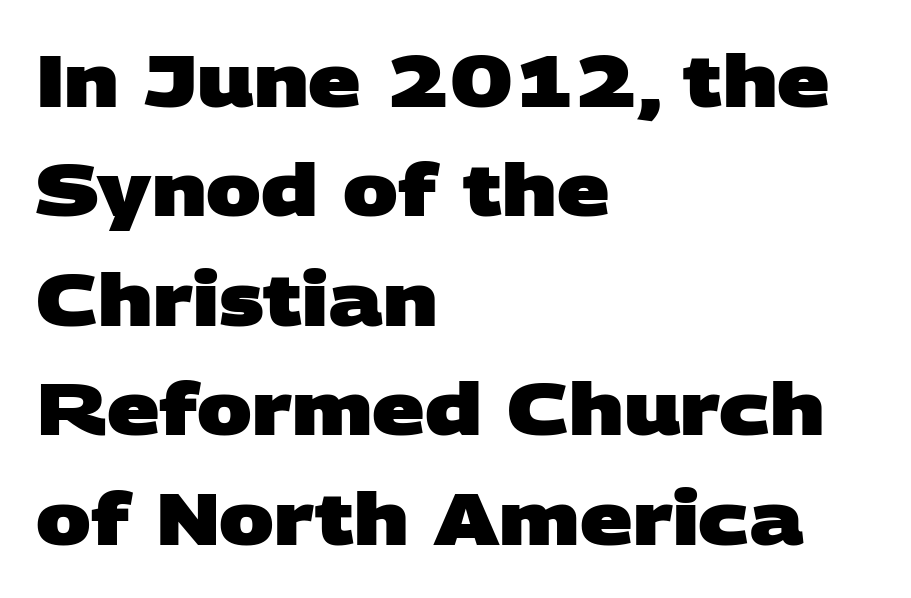
{"serif": "no", "bold": "yes", "weight": "heavy", "width": "wide", "stroke_contrast": "low", "x_height": "large", "monospaced": "no", "underline": "no", "align": "left", "line_spacing": "normal", "line_spacing_ratio": 1.5, "letter_spacing": "normal", "letter_spacing_em": 0.0, "glyph_px": 73}
